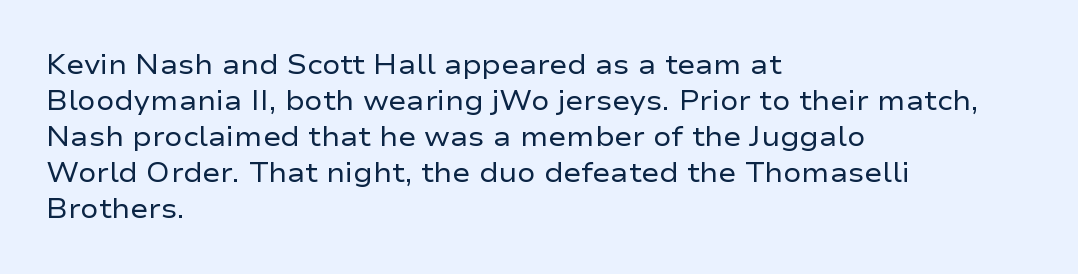
{"italic": "no", "bold": "no", "underline": "no", "align": "left", "line_spacing": "normal", "line_spacing_ratio": 1.33, "letter_spacing": "normal", "letter_spacing_em": 0.0, "glyph_px": 27}
